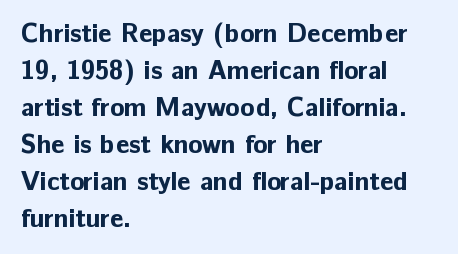
The image shows 26 px bold type, upright; set left-aligned, normal line spacing (1.42x), normal letter spacing, not underlined.
